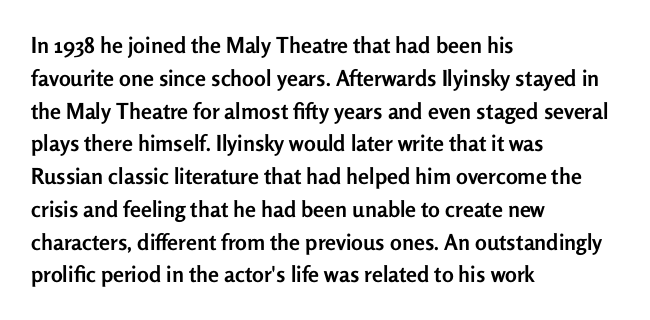
Nobody touched the tracking dial on this one. Alignment: flush left. Tall strokes in this sample are plumb rather than angled. Weight: bold.
